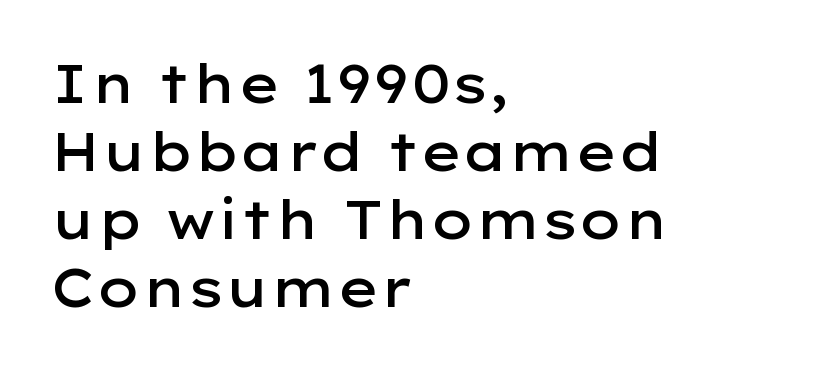
{"serif": "no", "italic": "no", "bold": "semi", "weight": "semibold", "width": "wide", "stroke_contrast": "low", "x_height": "medium", "monospaced": "no", "underline": "no", "align": "left", "line_spacing": "normal", "line_spacing_ratio": 1.28, "letter_spacing": "normal", "letter_spacing_em": 0.0, "glyph_px": 53}
